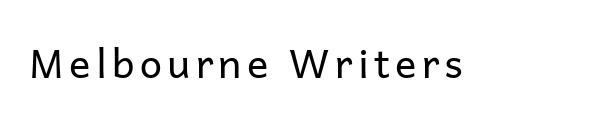
Q: Is the text bold? A: No.
Q: Is the text italic (slanted)? A: No, it is upright.
Q: Is the typeface a serif or a sans-serif typeface? A: Sans-serif.
Q: Is the text underlined? A: No.
Q: Width (condensed, normal, or wide)? A: Normal.
Q: Stroke contrast? A: Low.
Q: x-height? A: Medium.
Q: Monospaced? A: No.
